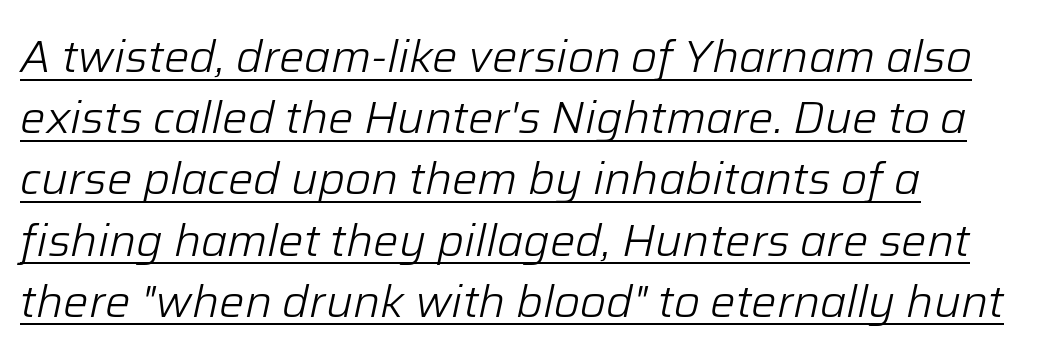
The letters advance in unequal steps, a hallmark of proportional type. These lines keep a tight, regular rhythm from letter to letter. The line-height multiplier appears to be the usual default. Italic: yes, the glyphs are oblique.
